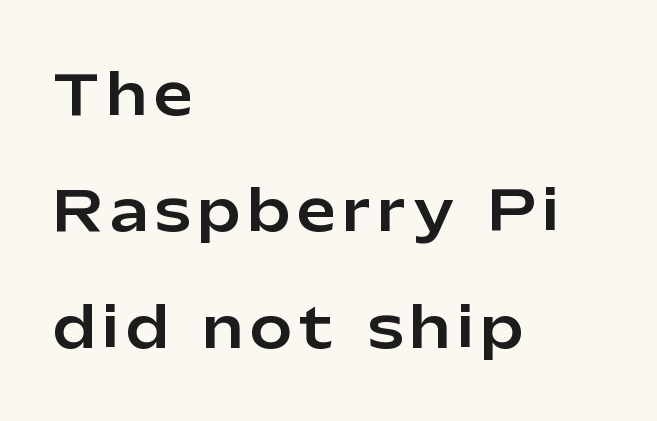
The image shows 56 px sans-serif type, upright; set left-aligned, loose line spacing (2.08x), not underlined; low stroke contrast and a medium x-height.
